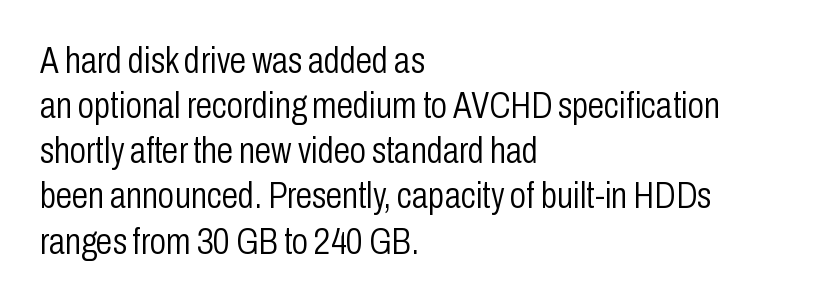
Posture: vertical. These lines are rendered in a variable-pitch font. What stands out about the letter spacing? Nothing — it is the standard amount. To sum up the face: it is a sans, with no serifs. The paragraph has a hard left edge and a soft right edge. Stems here are at most as thick as an everyday book face.
